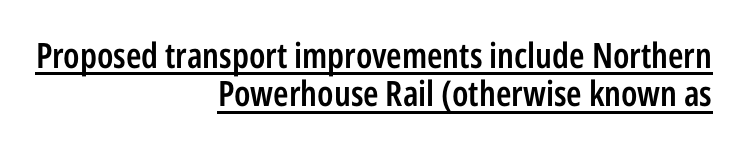
The glyphs are accompanied by a horizontal stroke just below them. The rendering anchors every line to the right-hand side. The specimen reads as upright at a glance. Look at the bottom of the vertical strokes: they stop flat, with no serifs. Nobody touched the tracking dial on this one. One glance says dense: line gaps are narrower than usual.
